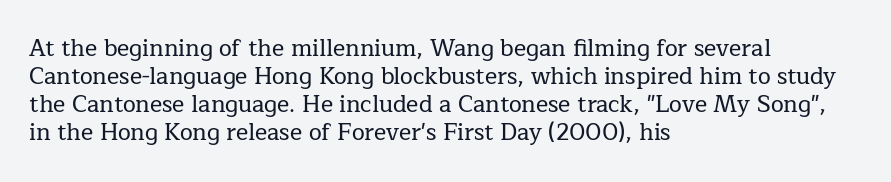
Look at the tracking — it's just the regular setting, nothing added. Caption: multi-line text, flush left, ragged right. Notice how the stems are strictly vertical — no italics here. A clean baseline with only descenders dipping below it.
